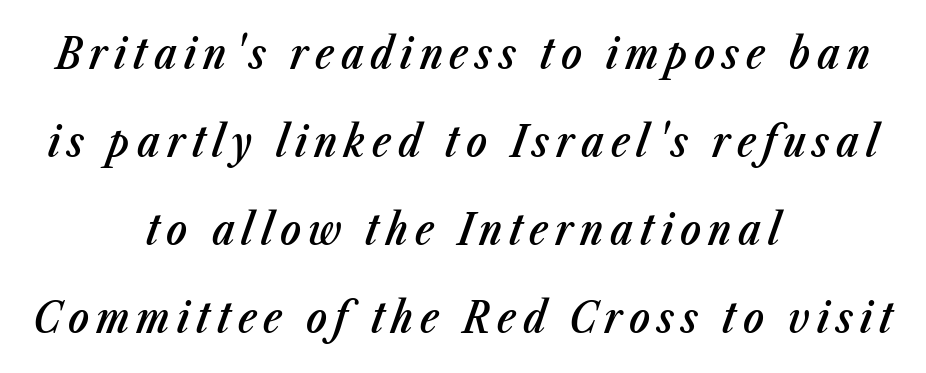
Nobody drew a line under any word here. The face used here is a semibold: visibly heavier than regular, lighter than bold. Notice how the stems are inclined rather than vertical — that's the hallmark of italics. Vertical spacing — loose. Proportional: the letters do not fall into vertical columns. One-word summary of the alignment: center.
